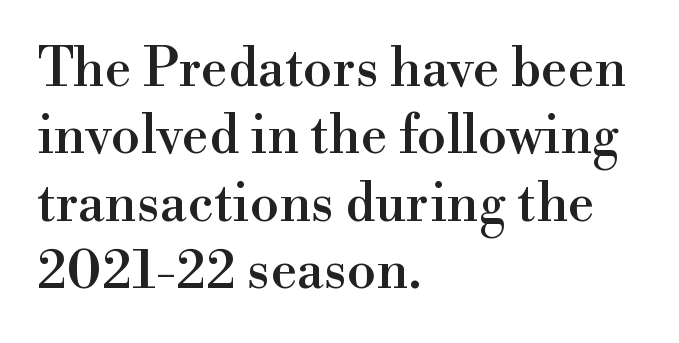
{"serif": "yes", "italic": "no", "width": "normal", "x_height": "small", "monospaced": "no", "underline": "no", "align": "left", "line_spacing": "normal", "line_spacing_ratio": 1.27, "letter_spacing": "normal", "letter_spacing_em": 0.0, "glyph_px": 53}
